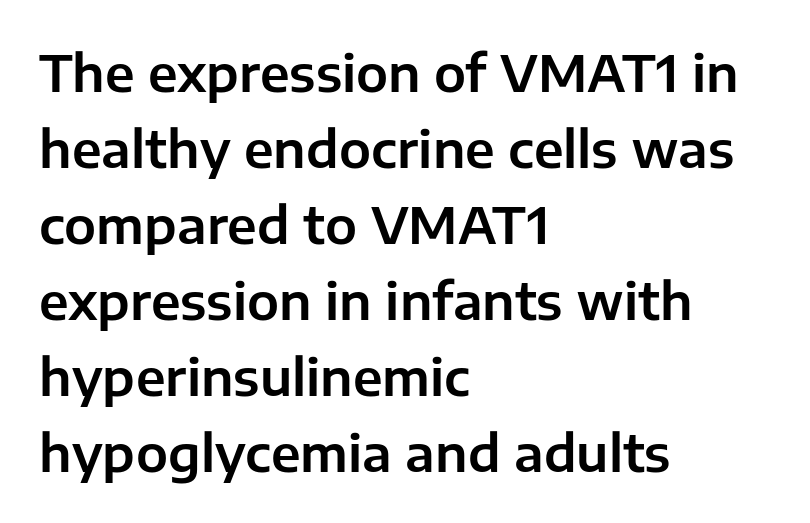
Q: Is the text italic (slanted)? A: No, it is upright.
Q: Is the typeface a serif or a sans-serif typeface? A: Sans-serif.
Q: Is the text underlined? A: No.
Q: How is the paragraph aligned? A: Left-aligned.
Q: Is the spacing between letters normal or unusually wide? A: Normal.
Q: Is the spacing between lines tight, normal or loose? A: Normal.
Q: Width (condensed, normal, or wide)? A: Normal.
Q: Stroke contrast? A: Low.
Q: x-height? A: Medium.
Q: Monospaced? A: No.
